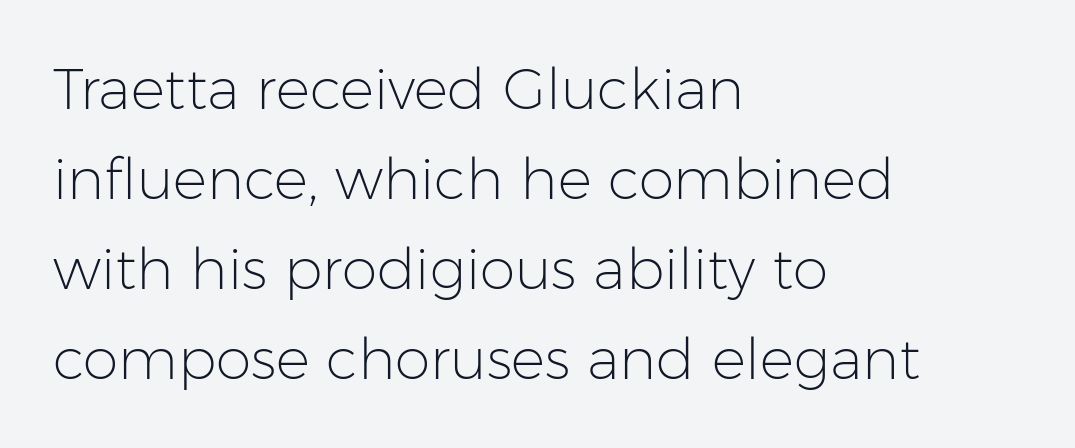
A student would call this left alignment; a typographer would say flush left, rag right. The rendering uses natural spacing where letterforms have individual widths. Stem width sits at or under what a default text font uses. One glance says typical: line gaps are just what's usual.
